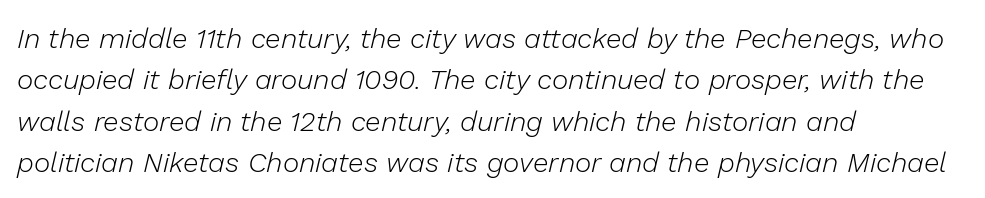
The image shows 28 px light type, italic (leaning right); set left-aligned, normal line spacing (1.48x), normal letter spacing, not underlined; low stroke contrast and a medium x-height.
